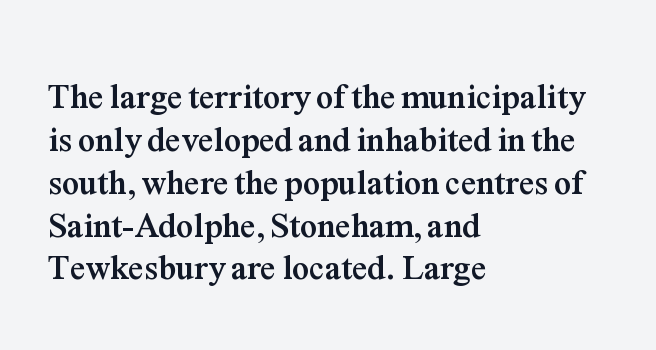
Proportional: the letters do not fall into vertical columns. You'd pick this weight for a headline — it's a proper bold. Horizontally, the lines are justified to the leading edge only. The rendering shows small feet on the letterforms — a serif design. Evenly set lines give the paragraph a standard silhouette. Does the lettering tilt? It doesn't — this is upright.
